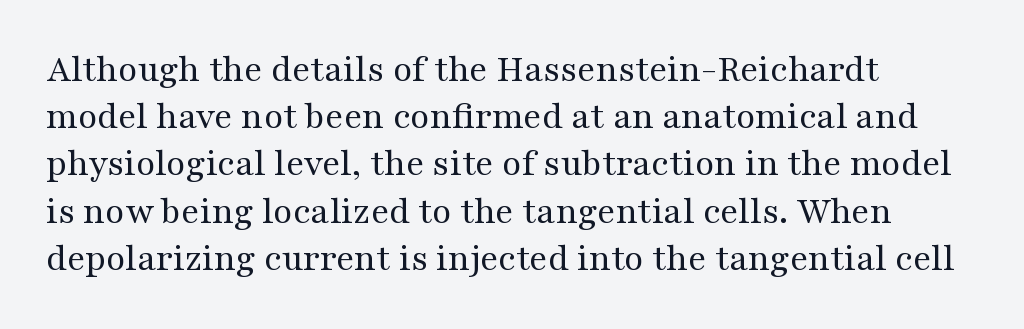
{"serif": "yes", "italic": "no", "bold": "no", "weight": "regular", "width": "wide", "stroke_contrast": "medium", "x_height": "medium", "monospaced": "no", "underline": "no", "align": "left", "line_spacing_ratio": 1.21, "letter_spacing": "normal", "letter_spacing_em": 0.0, "glyph_px": 39}
